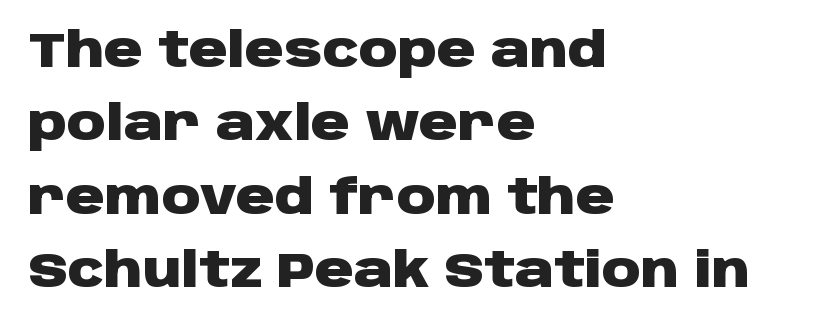
The image shows 48 px heavy, wide sans-serif type, upright; set left-aligned, normal line spacing (1.53x), normal letter spacing, not underlined; low stroke contrast and a large x-height.
